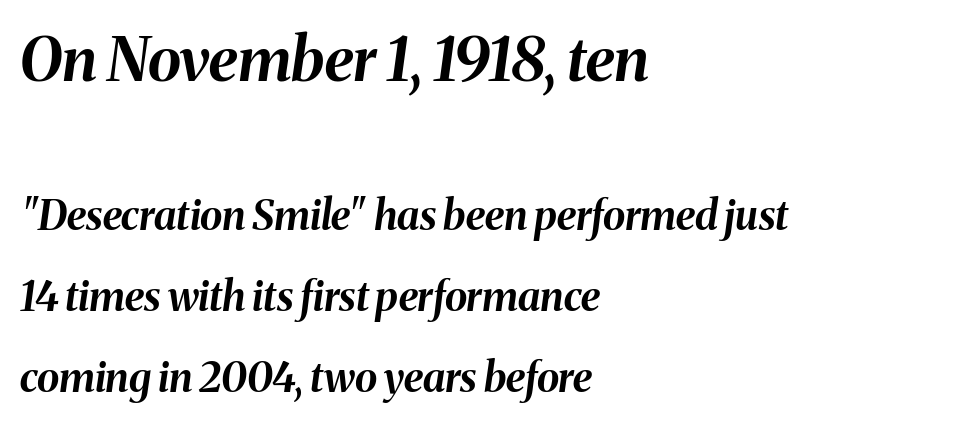
The image shows 61 px bold type, italic (leaning right); set left-aligned, loose line spacing (1.97x), normal letter spacing, not underlined; the first (top) block is 1.49x larger; medium stroke contrast and a medium x-height.
